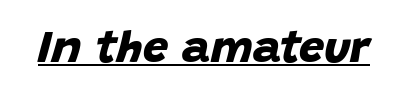
A full-strength bold gives these letters their thick strokes. Regarding serifs, this sample does without them. The letters advance in unequal steps, a hallmark of proportional type. Every word sits above its own underline. Between one letter and the next there's only the usual sliver of space.
